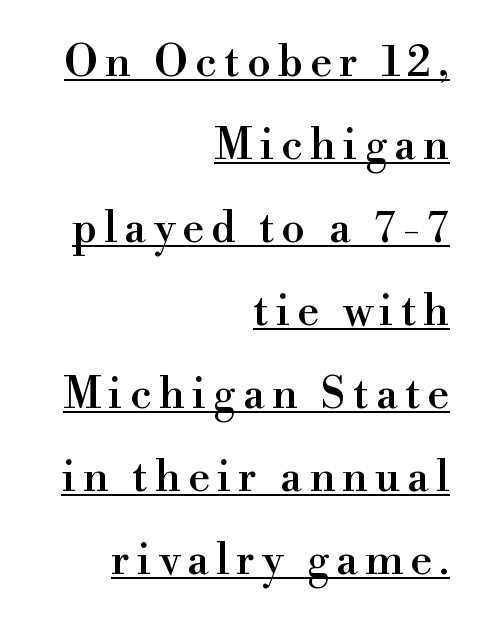
{"serif": "yes", "italic": "no", "width": "normal", "x_height": "small", "monospaced": "no", "underline": "yes", "align": "right", "line_spacing": "loose", "line_spacing_ratio": 1.93, "glyph_px": 43}
